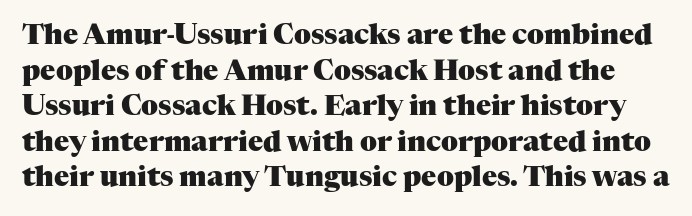
Plenty of ink on the page — the face is bold. Here the glyphs are tracked normally, forming tight word shapes. The letters advance in unequal steps, a hallmark of proportional type. Bare-footed words on every line. One glance says typical: line gaps are just what's usual.
